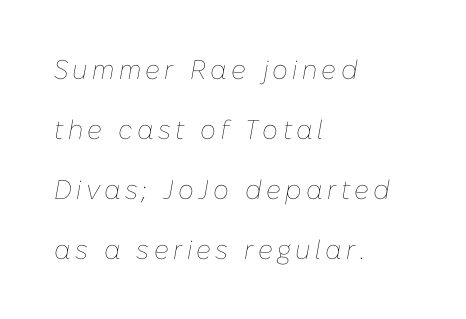
Has an underline been added? It has not. The letters are slanted; this is an italic face. This block would shrink considerably if given ordinary leading; it's expanded now. The rendering anchors every line to the left-hand side.
